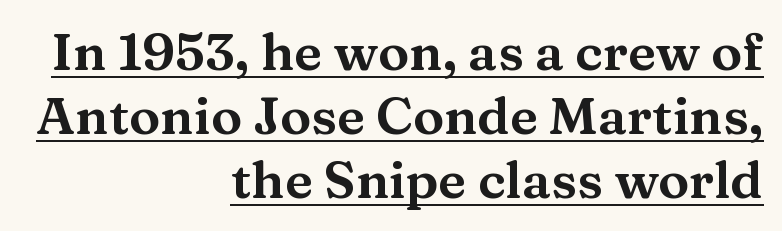
Q: Is the text italic (slanted)? A: No, it is upright.
Q: Is the typeface a serif or a sans-serif typeface? A: Serif.
Q: Is the text underlined? A: Yes.
Q: How is the paragraph aligned? A: Right-aligned.
Q: Is the spacing between letters normal or unusually wide? A: Normal.
Q: Width (condensed, normal, or wide)? A: Wide.
Q: Stroke contrast? A: Medium.
Q: x-height? A: Medium.
Q: Monospaced? A: No.
